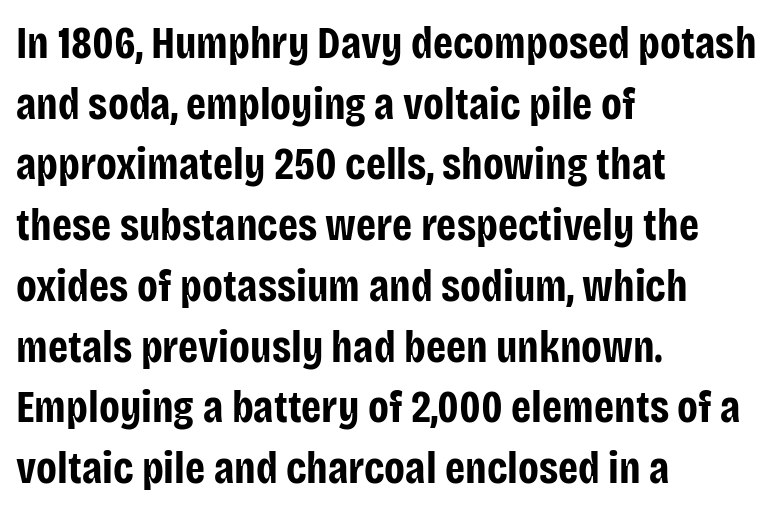
The image shows 45 px bold, condensed sans-serif type, upright; set left-aligned, normal line spacing (1.35x), normal letter spacing, not underlined; low stroke contrast and a large x-height.
